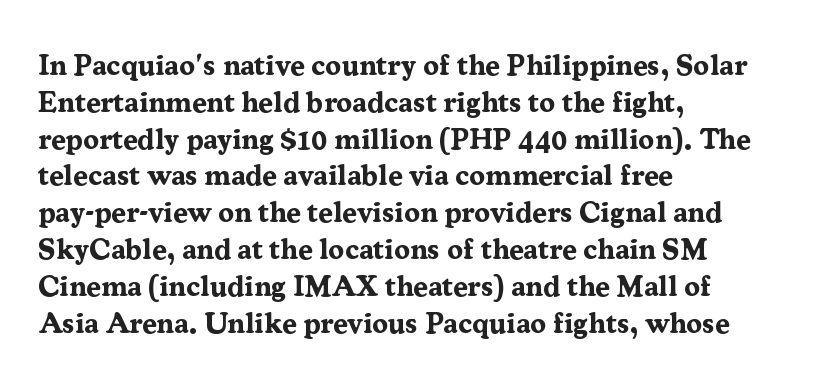
{"serif": "yes", "italic": "no", "bold": "yes", "weight": "bold", "width": "normal", "stroke_contrast": "medium", "x_height": "medium", "monospaced": "no", "underline": "no", "align": "left", "line_spacing": "normal", "line_spacing_ratio": 1.27, "letter_spacing": "normal", "letter_spacing_em": 0.0, "glyph_px": 29}
